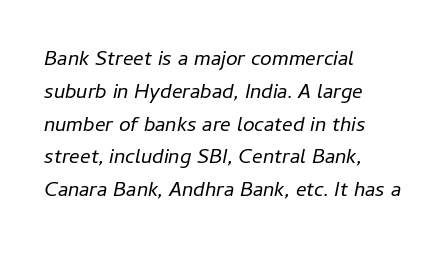
{"italic": "yes", "lean": "right", "slant_degrees": 11, "bold": "no", "underline": "no", "align": "left", "line_spacing": "normal", "line_spacing_ratio": 1.56, "letter_spacing": "normal", "letter_spacing_em": 0.0, "glyph_px": 21}
